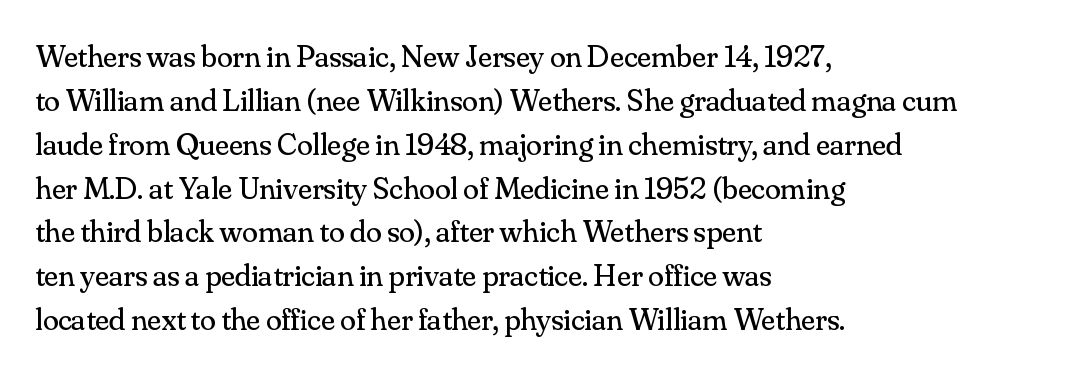
The image shows 32 px regular-weight serif type, upright; set left-aligned, normal line spacing (1.37x), normal letter spacing, not underlined; medium stroke contrast and a small x-height.
